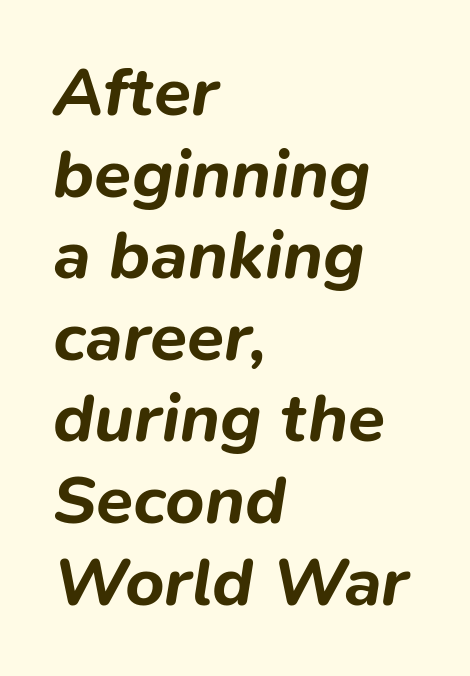
{"italic": "yes", "lean": "right", "slant_degrees": 9, "bold": "yes", "weight": "bold", "width": "normal", "stroke_contrast": "low", "x_height": "medium", "monospaced": "no", "underline": "no", "align": "left", "line_spacing_ratio": 1.2, "letter_spacing": "normal", "letter_spacing_em": 0.0, "glyph_px": 68}
